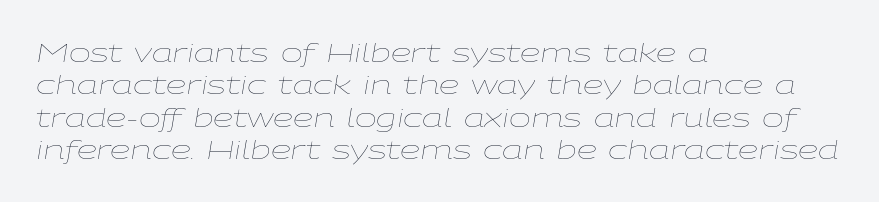
{"italic": "yes", "lean": "right", "slant_degrees": 9, "bold": "no", "underline": "no", "align": "left", "line_spacing": "normal", "line_spacing_ratio": 1.25, "letter_spacing": "normal", "letter_spacing_em": 0.0, "glyph_px": 26}
